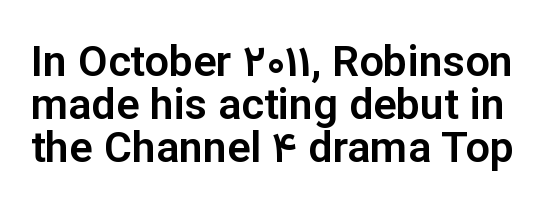
This sample uses a sans-serif face. The gap between lines stays unmarked. Closely set lines give the paragraph a compact silhouette. The letters stand upright; this is a roman face. Note the varied advance widths — an 'i' is clearly narrower than an 'm'.
